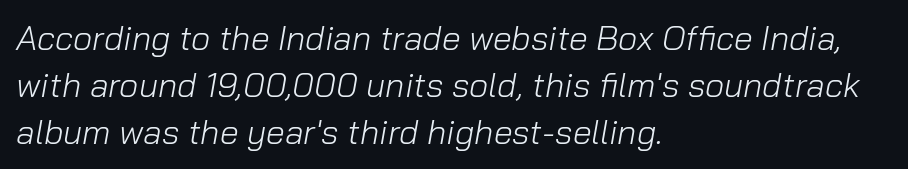
The image shows 34 px light type, italic (leaning right); set left-aligned, normal line spacing (1.38x), normal letter spacing, not underlined; low stroke contrast and a medium x-height.
